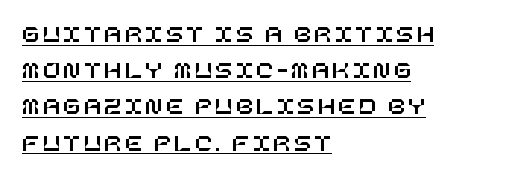
{"italic": "no", "underline": "yes", "align": "left", "line_spacing": "normal", "line_spacing_ratio": 1.45, "glyph_px": 25}
